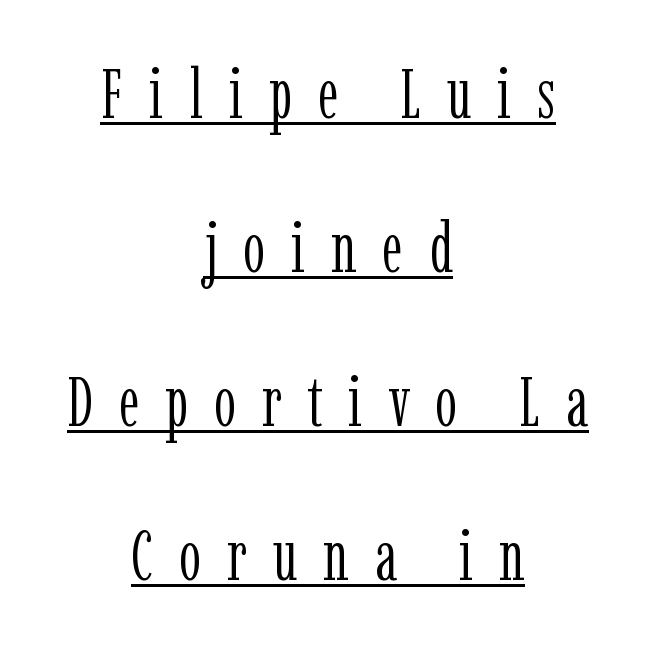
Q: Is the text bold? A: No.
Q: Is the text italic (slanted)? A: No, it is upright.
Q: Is the typeface a serif or a sans-serif typeface? A: Serif.
Q: Is the text underlined? A: Yes.
Q: How is the paragraph aligned? A: Centered.
Q: Is the spacing between letters normal or unusually wide? A: Unusually wide.
Q: Is the spacing between lines tight, normal or loose? A: Loose.
Q: Width (condensed, normal, or wide)? A: Condensed.
Q: Stroke contrast? A: Low.
Q: x-height? A: Medium.
Q: Monospaced? A: No.
